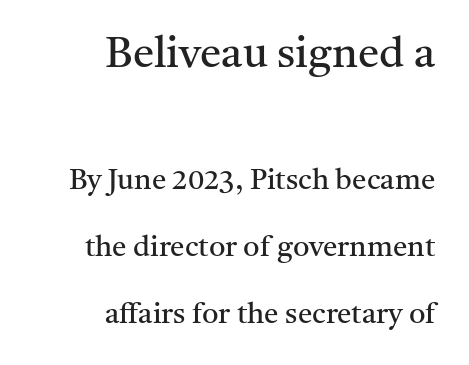
{"serif": "yes", "italic": "no", "bold": "no", "weight": "regular", "width": "normal", "stroke_contrast": "medium", "x_height": "medium", "monospaced": "no", "underline": "no", "align": "right", "line_spacing": "loose", "line_spacing_ratio": 2.3, "letter_spacing": "normal", "letter_spacing_em": 0.0, "larger_block": "first", "size_ratio": 1.48, "glyph_px": 43}
